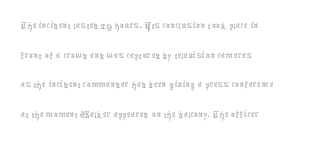
The lines sit at an ordinary, default distance from one another. The rag falls on the right side of this text block. The characters are drawn with everyday or finer stroke widths. Descender tails drop into unmarked territory.
